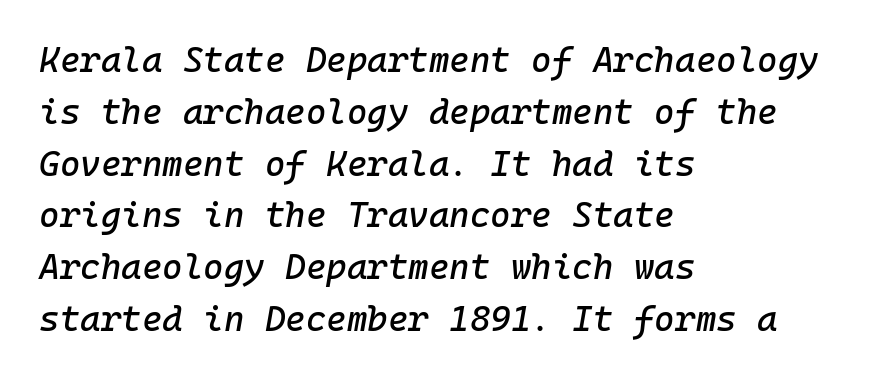
The image shows 35 px text type, italic (leaning right), monospaced; set left-aligned, normal line spacing (1.48x), normal letter spacing, not underlined; low stroke contrast and a medium x-height.
